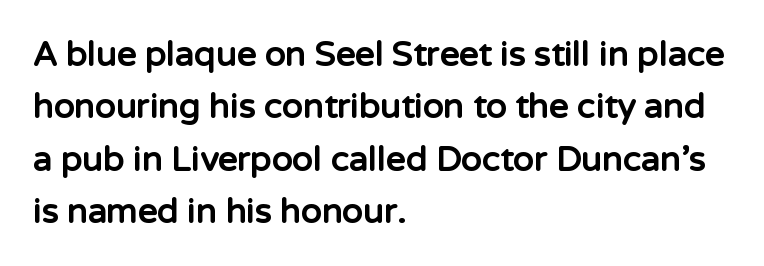
The image shows 34 px bold sans-serif type, upright; set left-aligned, normal line spacing (1.54x), normal letter spacing, not underlined; low stroke contrast and a medium x-height.
